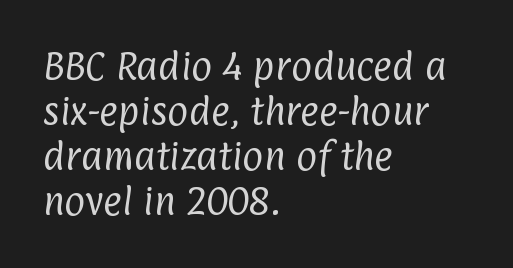
{"serif": "no", "bold": "no", "weight": "regular", "width": "condensed", "stroke_contrast": "low", "x_height": "medium", "monospaced": "no", "underline": "no", "align": "left", "line_spacing": "normal", "line_spacing_ratio": 1.41, "letter_spacing": "normal", "letter_spacing_em": 0.0, "glyph_px": 32}
